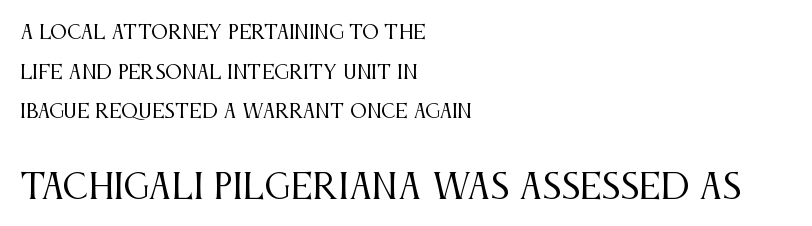
Left-aligned paragraph, ragged on the right. The strip under each line holds only bare page. Look at the bottom of the vertical strokes: they flare into serifs here. Caption: face not bold, strokes unweighted. This block would shrink considerably if given ordinary leading; it's expanded now.
